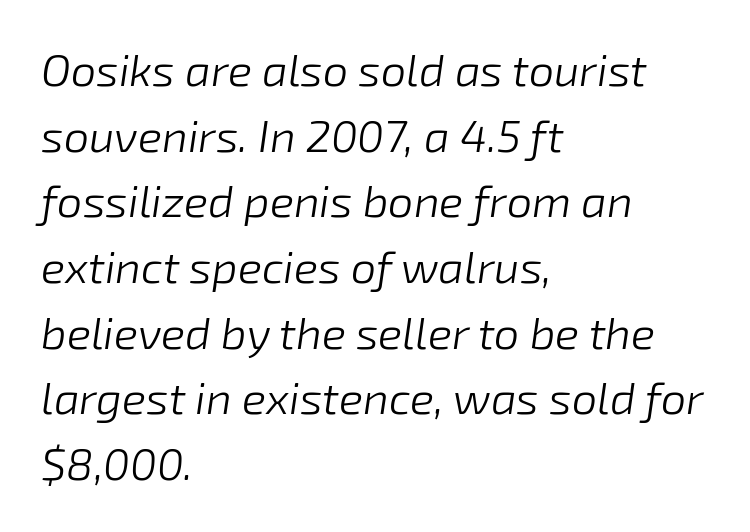
Each new line begins a customary step beneath the previous one. This is oblique type, the kind used for emphasis or titles. Teacher's note: observe the even left margin — that is flush-left alignment. The face looks like a standard text weight, possibly lighter.
